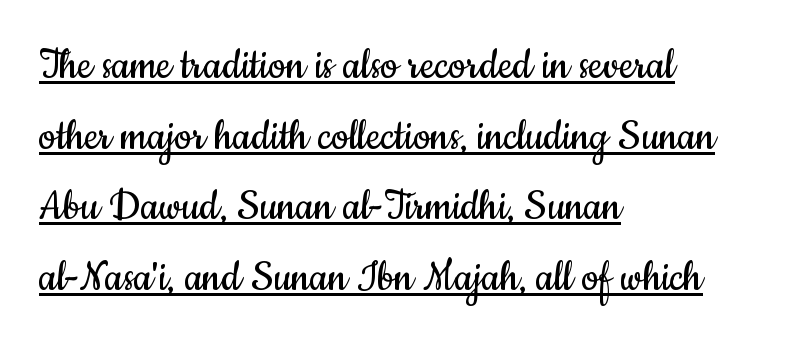
Note the varied advance widths — an 'i' is clearly narrower than an 'm'. Summary of vertical rhythm: regular, with standard interline spacing. Bold? No — there's no thickening of the strokes. No extra tracking has been applied to these lines. The typesetter chose a ragged-right arrangement here.
